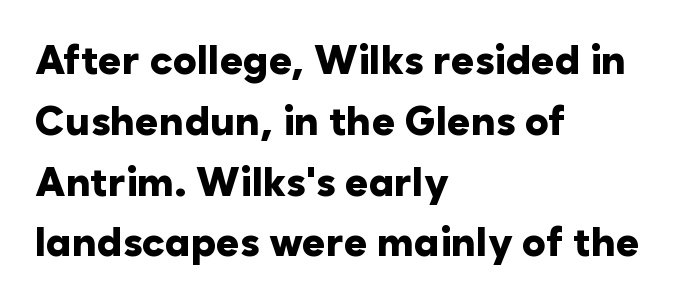
{"serif": "no", "italic": "no", "bold": "yes", "weight": "heavy", "width": "normal", "stroke_contrast": "low", "x_height": "medium", "monospaced": "no", "underline": "no", "align": "left", "line_spacing": "normal", "line_spacing_ratio": 1.52, "letter_spacing": "normal", "letter_spacing_em": 0.0, "glyph_px": 40}
